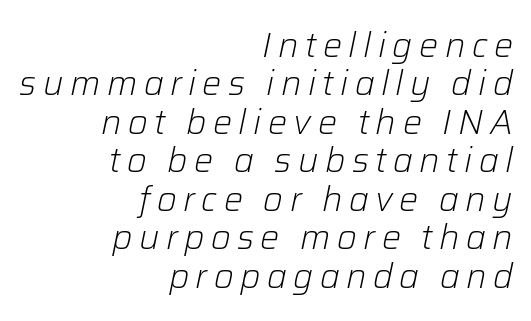
{"italic": "yes", "lean": "right", "slant_degrees": 12, "bold": "no", "weight": "light", "width": "normal", "stroke_contrast": "low", "x_height": "medium", "monospaced": "no", "underline": "no", "align": "right", "line_spacing": "tight", "line_spacing_ratio": 1.13, "glyph_px": 34}
